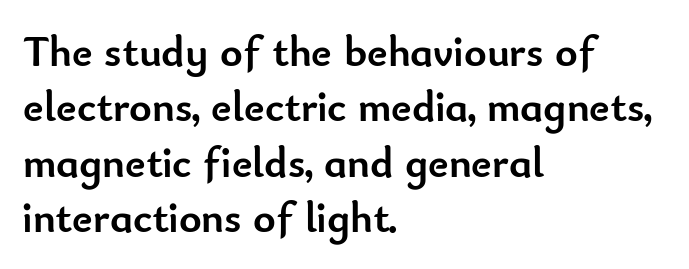
Q: Is the text bold? A: Yes.
Q: Is the text italic (slanted)? A: No, it is upright.
Q: Is the typeface a serif or a sans-serif typeface? A: Sans-serif.
Q: Is the text underlined? A: No.
Q: How is the paragraph aligned? A: Left-aligned.
Q: Is the spacing between letters normal or unusually wide? A: Normal.
Q: Is the spacing between lines tight, normal or loose? A: Normal.
Q: Width (condensed, normal, or wide)? A: Normal.
Q: Stroke contrast? A: Low.
Q: x-height? A: Small.
Q: Monospaced? A: No.
